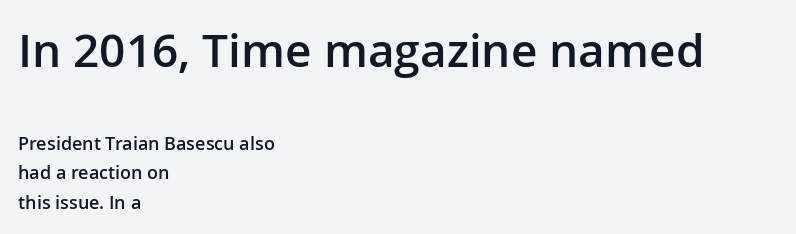
The image shows 46 px semibold sans-serif type, upright; set left-aligned, normal line spacing (1.65x), normal letter spacing, not underlined; the first (top) block is 2.56x larger; low stroke contrast and a medium x-height.
